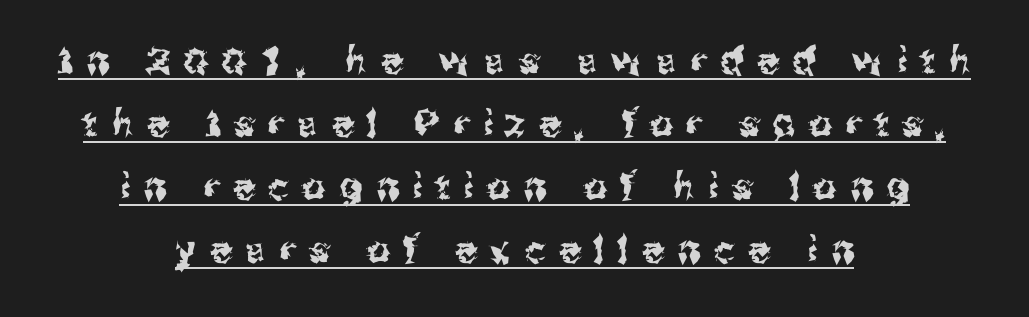
The image shows 36 px sans-serif type, upright; set centered, line spacing 1.75x, unusually wide letter spacing (+0.39 em), underlined; medium stroke contrast and a medium x-height.
